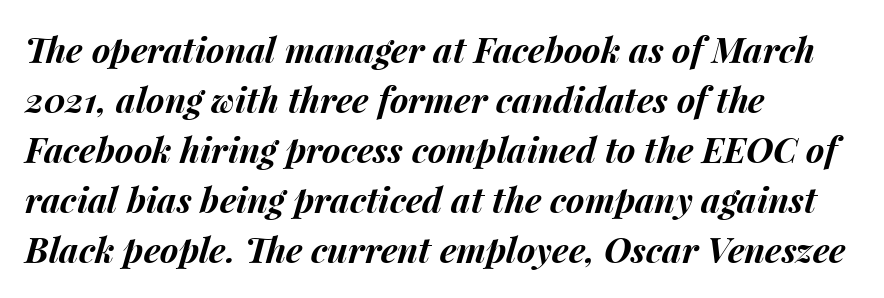
Would a proofreader flag this as italicized? Yes. Spacing verdict: proportional, widths tailored to each character. The rendering uses a moderate line-height, typical for paragraphs. Set as a true bold cut, around the 700 mark. The specimen omits any rule beneath the text block's lines. A classic flush-left, rag-right setting is used for this passage.
